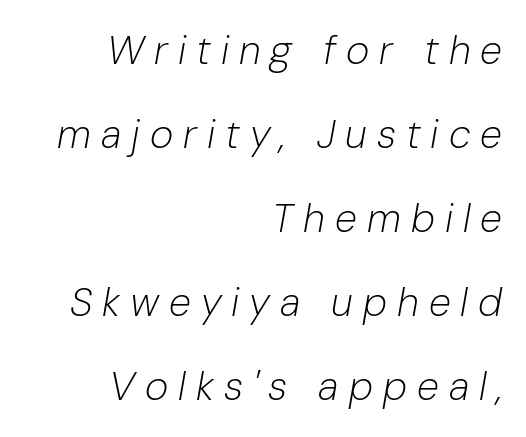
{"italic": "yes", "lean": "right", "slant_degrees": 10, "bold": "no", "weight": "light", "width": "normal", "stroke_contrast": "low", "x_height": "medium", "monospaced": "no", "underline": "no", "align": "right", "line_spacing": "loose", "line_spacing_ratio": 2.1, "letter_spacing": "wide", "letter_spacing_em": 0.25, "glyph_px": 40}
